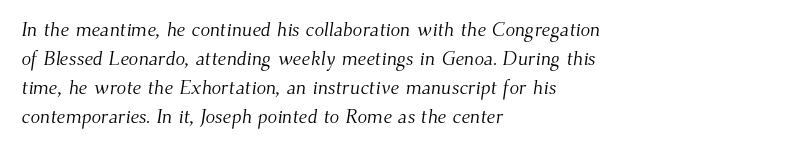
{"bold": "no", "underline": "no", "align": "left", "line_spacing": "normal", "line_spacing_ratio": 1.45, "letter_spacing": "normal", "letter_spacing_em": 0.0, "glyph_px": 20}
